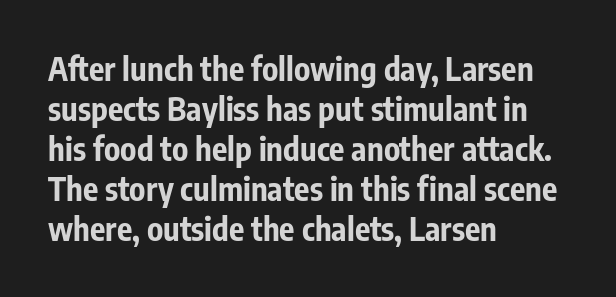
Q: Is the text bold? A: Yes.
Q: Is the text italic (slanted)? A: No, it is upright.
Q: Is the typeface a serif or a sans-serif typeface? A: Sans-serif.
Q: Is the text underlined? A: No.
Q: How is the paragraph aligned? A: Left-aligned.
Q: Is the spacing between letters normal or unusually wide? A: Normal.
Q: Is the spacing between lines tight, normal or loose? A: Normal.
Q: Width (condensed, normal, or wide)? A: Condensed.
Q: Stroke contrast? A: Low.
Q: x-height? A: Medium.
Q: Monospaced? A: No.
